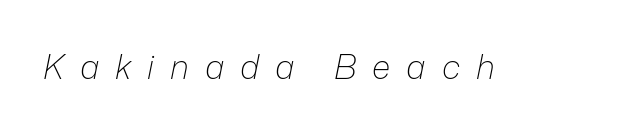
The image shows 33 px light type, italic (leaning right); set unusually wide letter spacing (+0.48 em), not underlined; low stroke contrast and a medium x-height.
